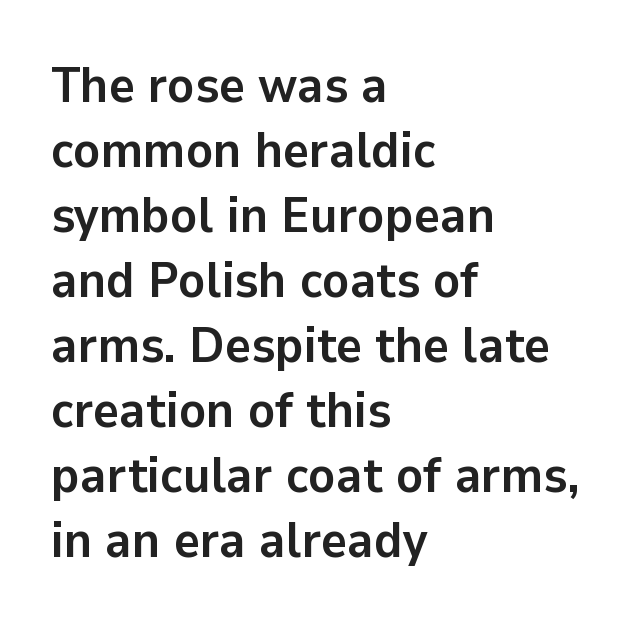
The passage shown is emphatically bold. Layout note: lines flush left. Here the designer chose a conventional face with non-uniform glyph widths. The designer left line spacing at the default.
